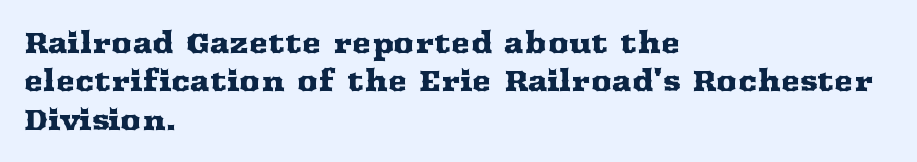
The image shows 29 px wide serif type, upright; set left-aligned, normal line spacing (1.32x), normal letter spacing, not underlined; medium stroke contrast and a medium x-height.
